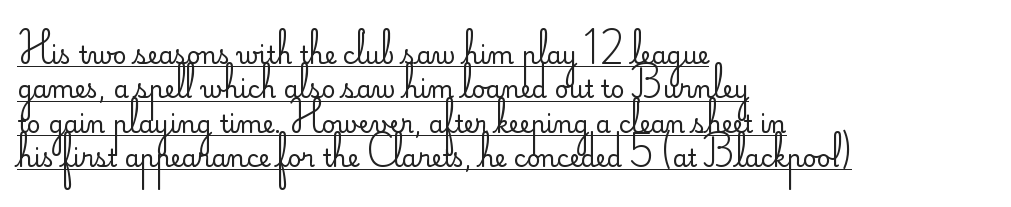
{"italic": "no", "bold": "no", "underline": "yes", "align": "left", "line_spacing": "normal", "line_spacing_ratio": 1.43, "letter_spacing": "normal", "letter_spacing_em": 0.0, "glyph_px": 24}
